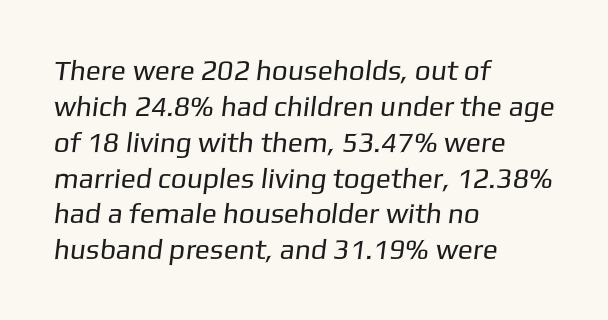
The image shows 28 px regular-weight sans-serif type; set left-aligned, normal line spacing (1.28x), normal letter spacing, not underlined; low stroke contrast and a medium x-height.
